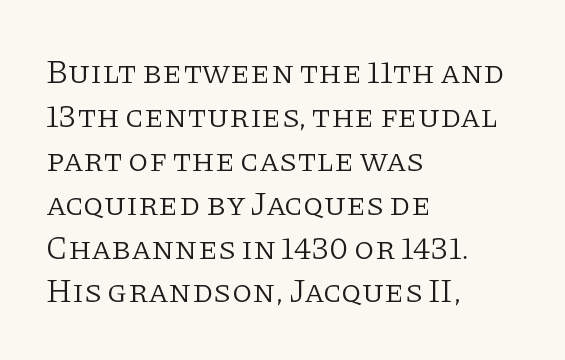
The image shows 33 px light serif type, upright; set left-aligned, normal line spacing (1.33x), normal letter spacing, not underlined; low stroke contrast and a large x-height.
